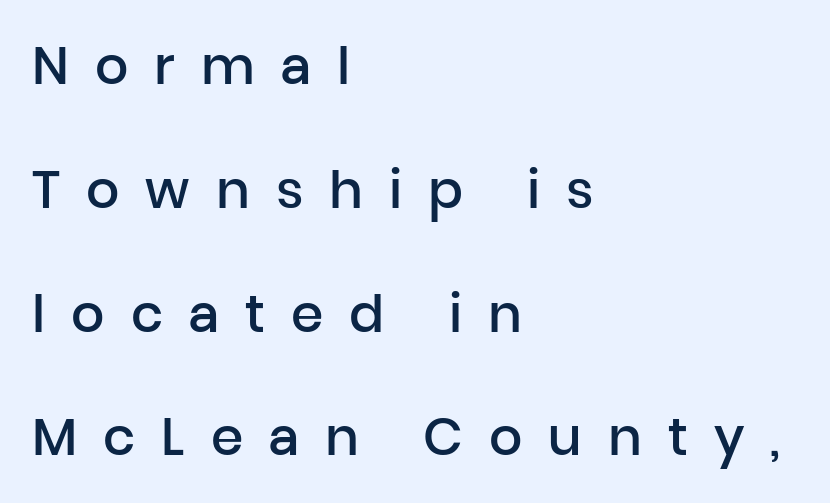
The image shows 52 px semibold sans-serif type, upright; set left-aligned, loose line spacing (2.38x), unusually wide letter spacing (+0.5 em), not underlined; low stroke contrast and a medium x-height.
